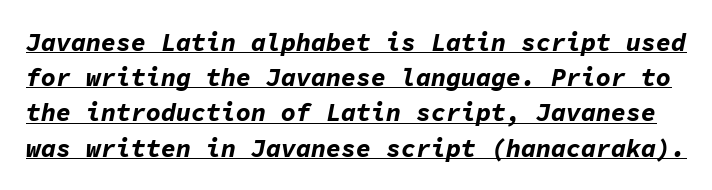
Q: Is the text bold? A: Yes.
Q: Is the text italic (slanted)? A: Yes, it leans right by about 11 degrees.
Q: Is the text underlined? A: Yes.
Q: Is the spacing between letters normal or unusually wide? A: Normal.
Q: Is the spacing between lines tight, normal or loose? A: Normal.
